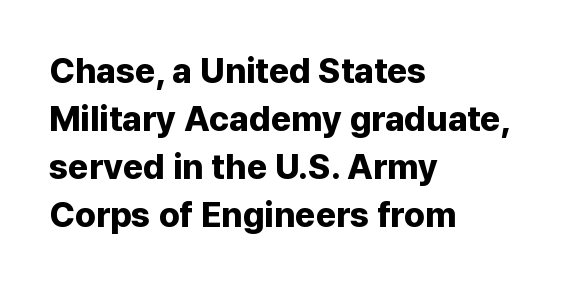
Q: Is the text bold? A: Yes.
Q: Is the text italic (slanted)? A: No, it is upright.
Q: Is the typeface a serif or a sans-serif typeface? A: Sans-serif.
Q: Is the text underlined? A: No.
Q: How is the paragraph aligned? A: Left-aligned.
Q: Is the spacing between letters normal or unusually wide? A: Normal.
Q: Is the spacing between lines tight, normal or loose? A: Normal.
Q: Width (condensed, normal, or wide)? A: Normal.
Q: Stroke contrast? A: Low.
Q: x-height? A: Medium.
Q: Monospaced? A: No.
